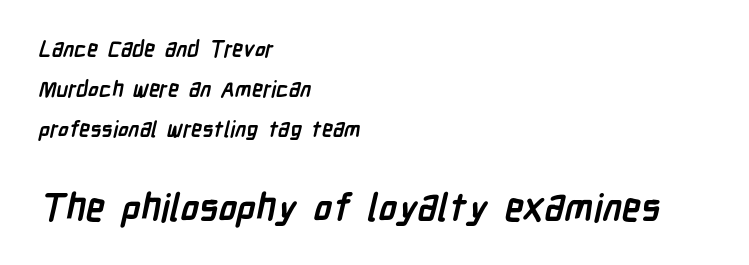
The image shows 38 px semibold, condensed sans-serif type; set left-aligned, line spacing 1.81x, normal letter spacing, not underlined; the second (bottom) block is 1.73x larger; low stroke contrast and a medium x-height.
